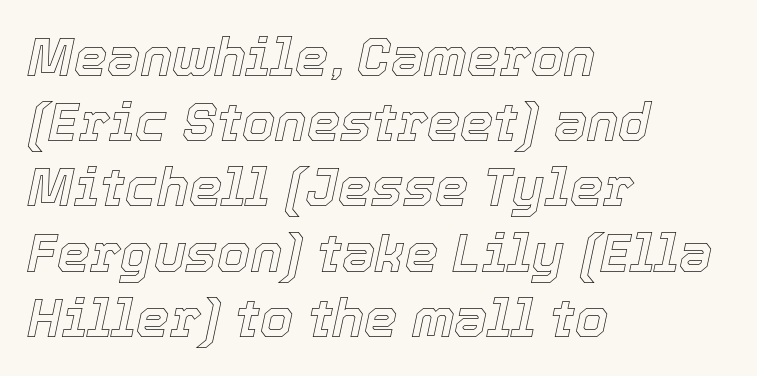
{"italic": "yes", "lean": "right", "slant_degrees": 12, "width": "normal", "x_height": "medium", "monospaced": "no", "underline": "no", "align": "left", "line_spacing_ratio": 1.23, "letter_spacing": "normal", "letter_spacing_em": 0.0, "glyph_px": 53}
